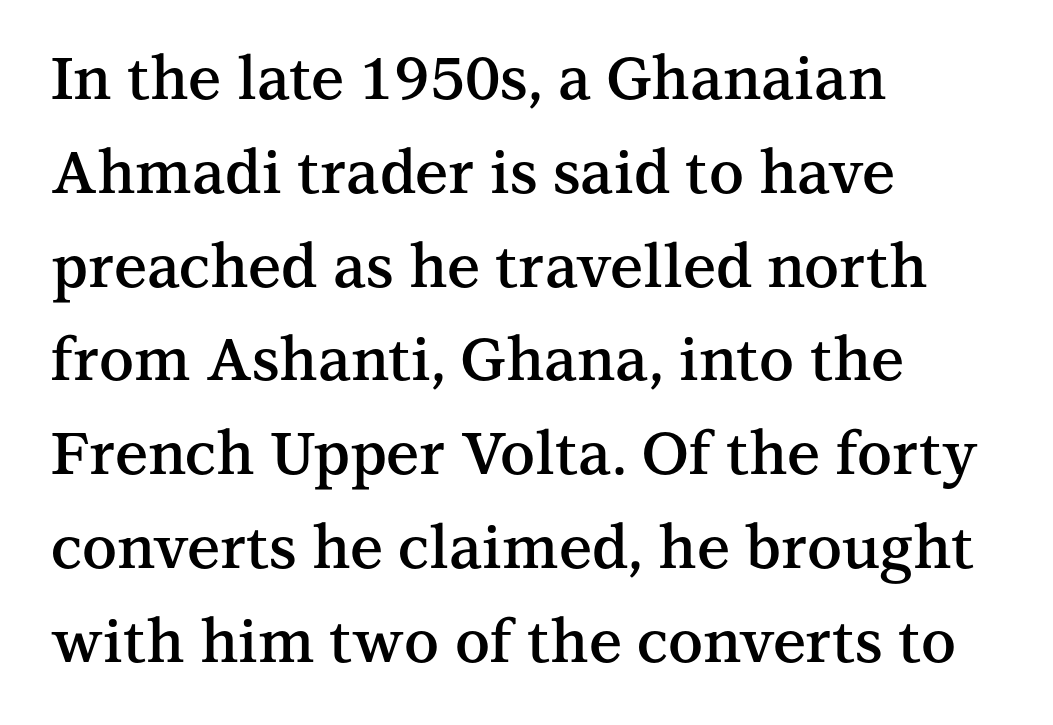
The image shows 59 px semibold serif type, upright; set left-aligned, normal line spacing (1.59x), normal letter spacing, not underlined; medium stroke contrast and a medium x-height.
